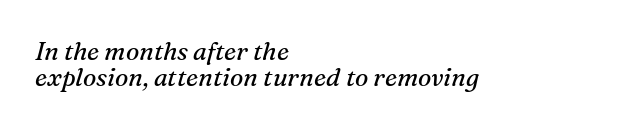
{"italic": "yes", "lean": "right", "slant_degrees": 16, "bold": "no", "underline": "no", "align": "left", "line_spacing": "tight", "line_spacing_ratio": 1.06, "letter_spacing": "normal", "letter_spacing_em": 0.0, "glyph_px": 25}
